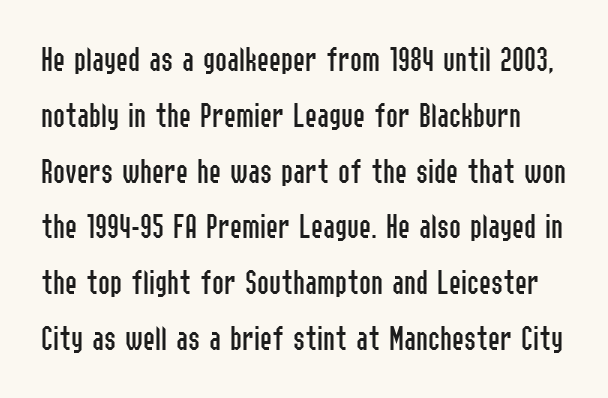
Varying glyph widths throughout — classic text-font behaviour. Default kerning and tracking; the words read as compact shapes. Evenly set lines give the paragraph a standard silhouette. A clean baseline with only descenders dipping below it. This rendering employs a face without finishing strokes, i.e., a sans-serif. Posture: straight, roman, zero tilt.
